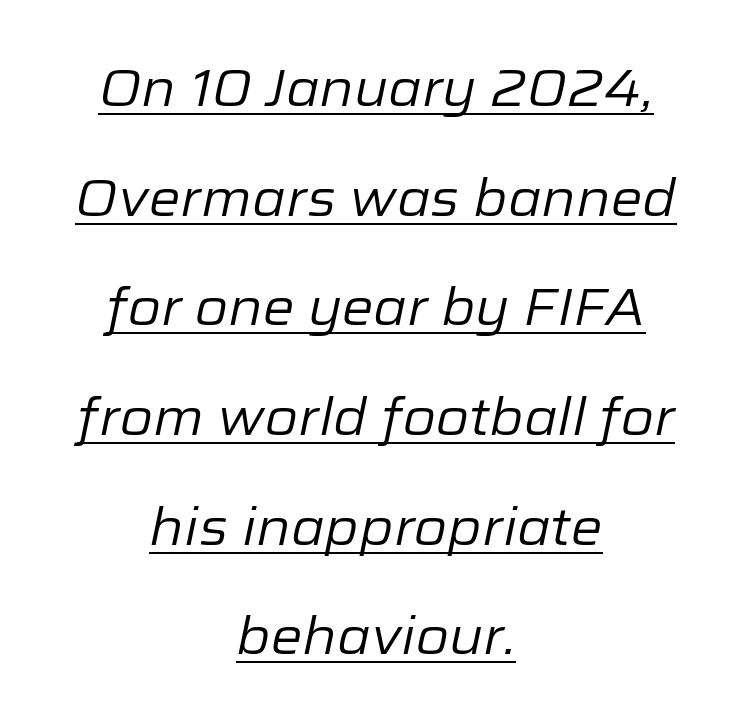
Q: Is the text bold? A: No.
Q: Is the text italic (slanted)? A: Yes, it leans right by about 12 degrees.
Q: Is the text underlined? A: Yes.
Q: How is the paragraph aligned? A: Centered.
Q: Is the spacing between letters normal or unusually wide? A: Normal.
Q: Is the spacing between lines tight, normal or loose? A: Loose.
Q: Width (condensed, normal, or wide)? A: Normal.
Q: Stroke contrast? A: Low.
Q: x-height? A: Medium.
Q: Monospaced? A: No.
